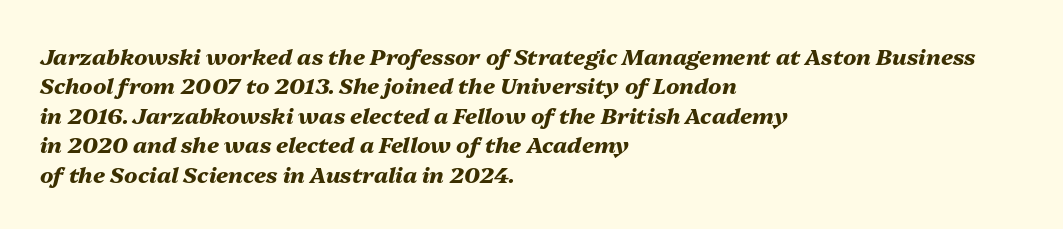
{"italic": "yes", "lean": "right", "slant_degrees": 13, "bold": "yes", "underline": "no", "align": "left", "line_spacing": "normal", "line_spacing_ratio": 1.34, "letter_spacing": "normal", "letter_spacing_em": 0.0, "glyph_px": 22}
